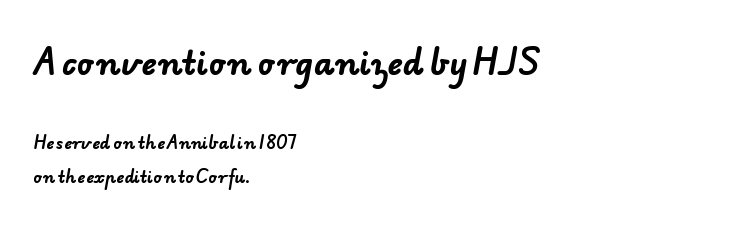
{"serif": "no", "bold": "yes", "weight": "bold", "width": "normal", "stroke_contrast": "low", "x_height": "small", "monospaced": "no", "underline": "no", "align": "left", "line_spacing": "loose", "line_spacing_ratio": 2.16, "letter_spacing": "normal", "letter_spacing_em": 0.0, "larger_block": "first", "size_ratio": 2.0, "glyph_px": 32}
